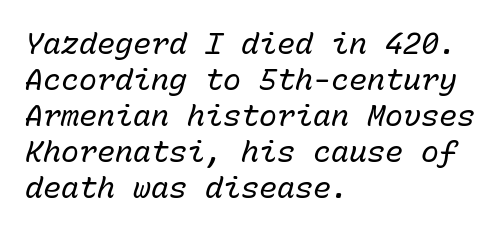
Bare-footed words on every line. Tracking here is standard; glyphs follow each other at the usual distance. Is this a fixed-width face? Yes — each glyph sits in an identical cell. No letter is thick-stroked: the sample isn't bold. The specimen reads as italic at a glance. One-word summary of the alignment: left.
